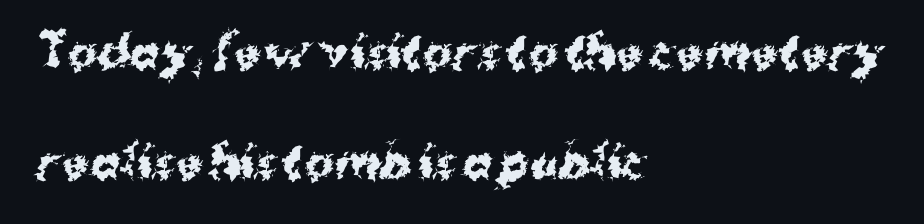
{"serif": "no", "bold": "yes", "weight": "bold", "width": "normal", "stroke_contrast": "medium", "x_height": "medium", "monospaced": "no", "underline": "no", "align": "left", "line_spacing": "loose", "line_spacing_ratio": 2.49, "letter_spacing": "normal", "letter_spacing_em": 0.0, "glyph_px": 44}
